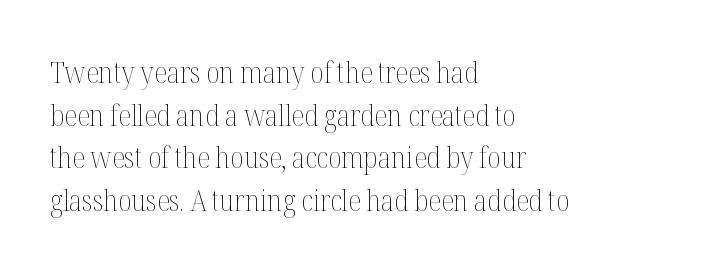
Q: Is the text bold? A: No.
Q: Is the text italic (slanted)? A: No, it is upright.
Q: Is the text underlined? A: No.
Q: How is the paragraph aligned? A: Left-aligned.
Q: Is the spacing between letters normal or unusually wide? A: Normal.
Q: Is the spacing between lines tight, normal or loose? A: Normal.
Q: Width (condensed, normal, or wide)? A: Condensed.
Q: Stroke contrast? A: Medium.
Q: x-height? A: Medium.
Q: Monospaced? A: No.
